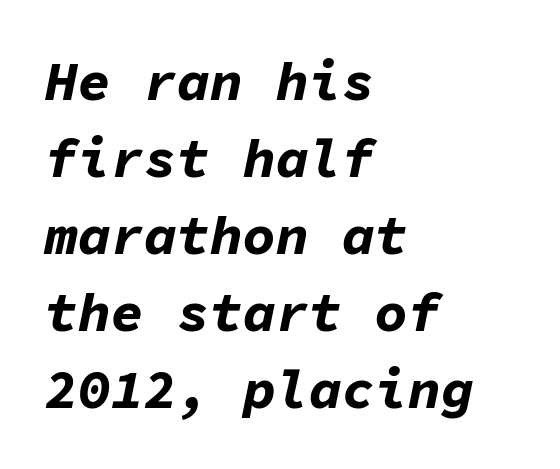
{"italic": "yes", "lean": "right", "slant_degrees": 11, "bold": "yes", "weight": "bold", "width": "normal", "stroke_contrast": "low", "x_height": "medium", "monospaced": "yes", "underline": "no", "align": "left", "line_spacing": "normal", "line_spacing_ratio": 1.4, "letter_spacing": "normal", "letter_spacing_em": 0.0, "glyph_px": 55}
